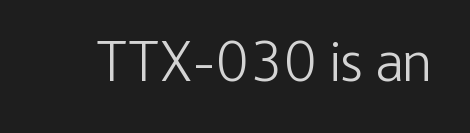
The image shows 57 px light, condensed sans-serif type, upright; set normal letter spacing, not underlined; low stroke contrast and a medium x-height.
